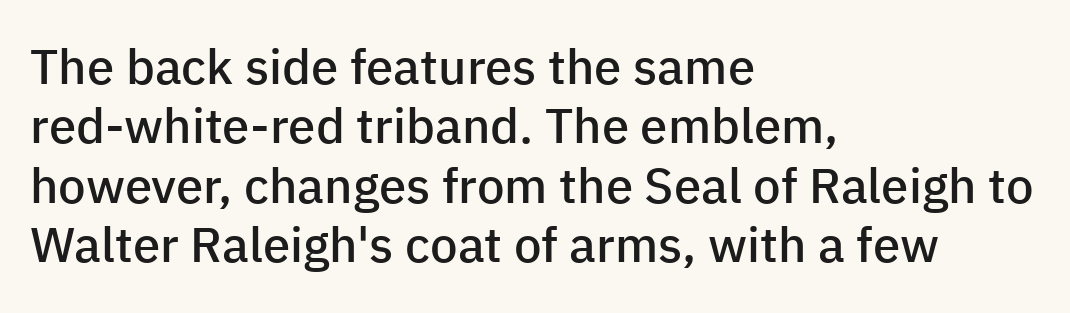
{"serif": "no", "italic": "no", "bold": "semi", "weight": "semibold", "width": "normal", "stroke_contrast": "low", "x_height": "medium", "monospaced": "no", "underline": "no", "align": "left", "line_spacing_ratio": 1.21, "letter_spacing": "normal", "letter_spacing_em": 0.0, "glyph_px": 49}
